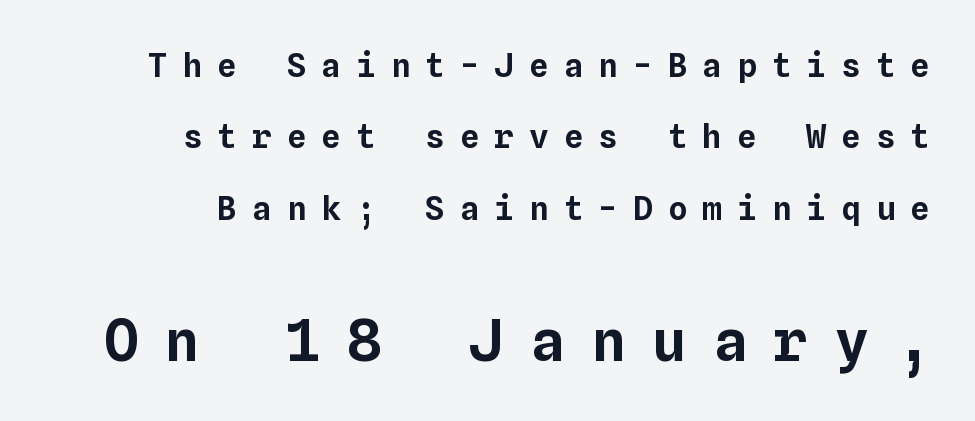
{"italic": "no", "width": "normal", "stroke_contrast": "low", "x_height": "medium", "monospaced": "yes", "underline": "no", "align": "right", "line_spacing": "loose", "line_spacing_ratio": 2.16, "letter_spacing": "wide", "letter_spacing_em": 0.45, "larger_block": "second", "size_ratio": 1.76, "glyph_px": 58}
